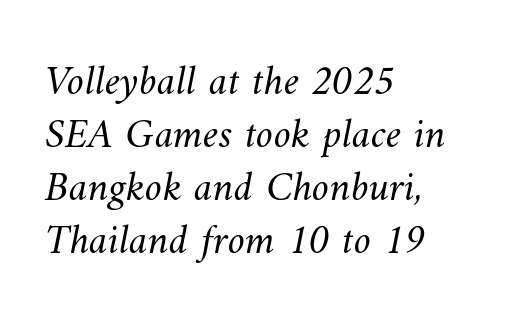
The face looks like a standard text weight, possibly lighter. The letters sit at their default tracking, neither squeezed nor spread. The lines are quadded left. The letters advance in unequal steps, a hallmark of proportional type.
